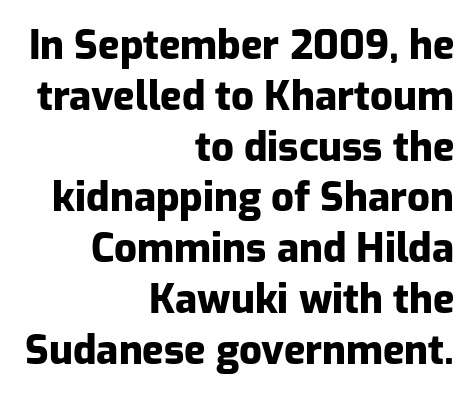
{"serif": "no", "italic": "no", "bold": "yes", "weight": "heavy", "width": "normal", "stroke_contrast": "low", "x_height": "medium", "monospaced": "no", "underline": "no", "align": "right", "line_spacing": "normal", "line_spacing_ratio": 1.27, "letter_spacing": "normal", "letter_spacing_em": 0.0, "glyph_px": 40}
